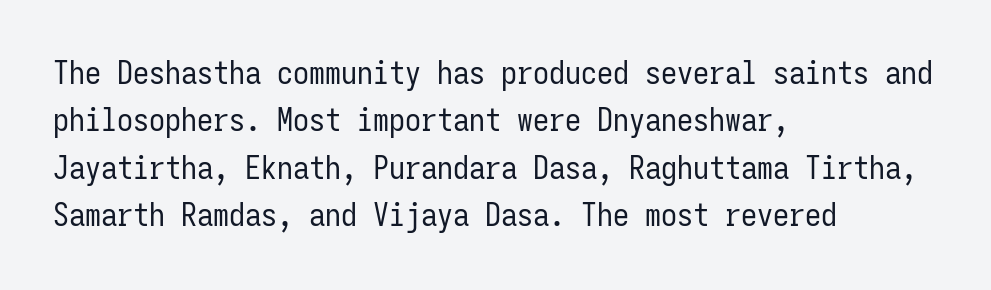
Inter-character spacing is left at the font's built-in metrics. A typesetter would call this leading conventional body-copy spacing. The lines are quadded left. Check where the strokes stop: nothing finishes them off — pure sans.
